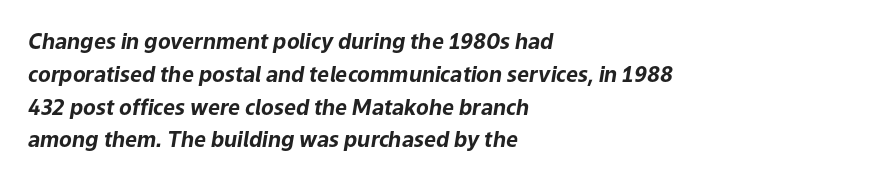
{"italic": "yes", "lean": "right", "slant_degrees": 9, "bold": "yes", "underline": "no", "align": "left", "line_spacing": "normal", "line_spacing_ratio": 1.56, "letter_spacing": "normal", "letter_spacing_em": 0.0, "glyph_px": 21}
